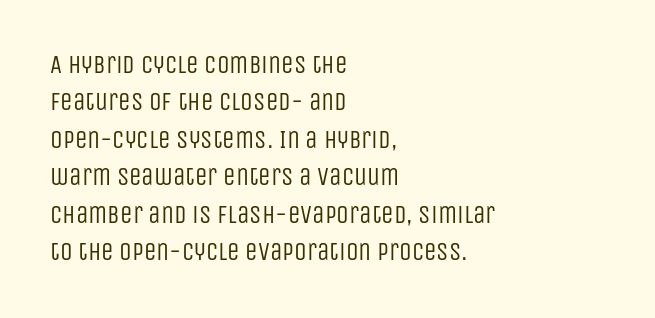
In CSS terms this would be text-align: left. Descenders are the only things crossing below the line. One glance says typical: line gaps are just what's usual. This is the regular roman posture of the typeface.
